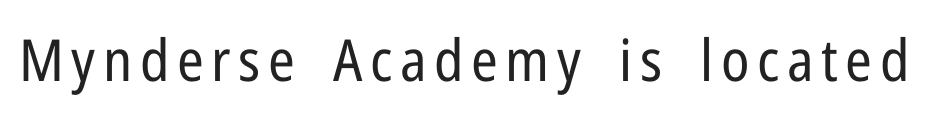
{"serif": "no", "italic": "no", "bold": "no", "weight": "regular", "width": "condensed", "stroke_contrast": "low", "x_height": "medium", "monospaced": "no", "underline": "no", "glyph_px": 58}
